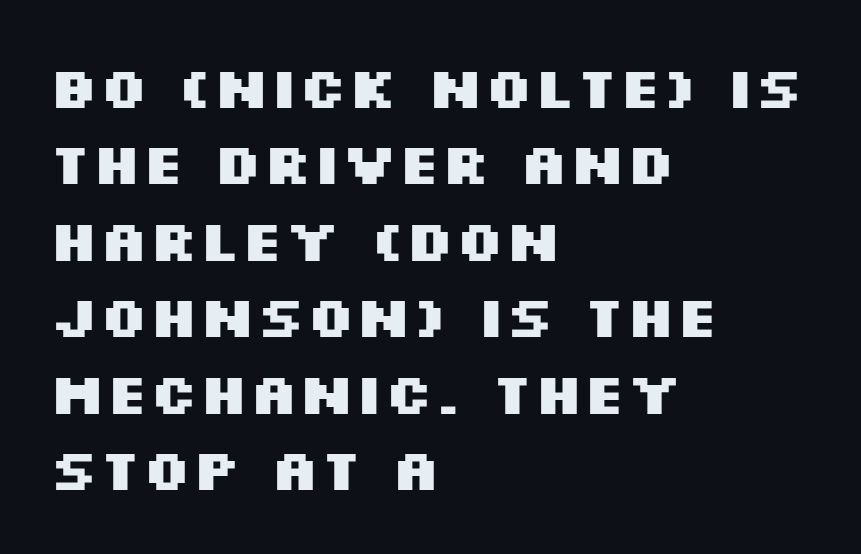
The image shows 57 px heavy, wide sans-serif type, upright; set left-aligned, normal line spacing (1.34x), normal letter spacing, not underlined; medium stroke contrast and a large x-height.
